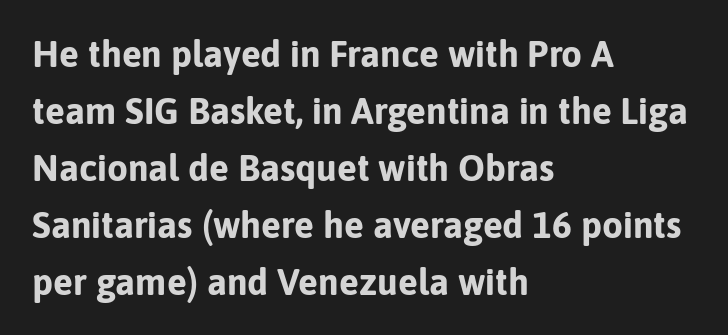
Nothing sits at the stroke ends, so this counts as sans-serif. This rendering leaves character spacing at its baseline value. The compositor pushed each line to the left boundary. These lines are rendered in a variable-pitch font. Students, this is bold: see how much ink each stroke carries.
